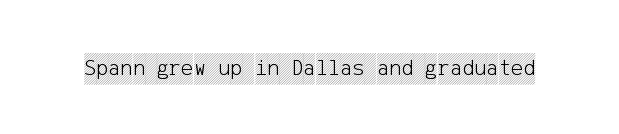
Each word holds together tightly as a unit, with standard inter-letter gaps. Posture: upright roman. The specimen omits any rule beneath the text block's lines.
